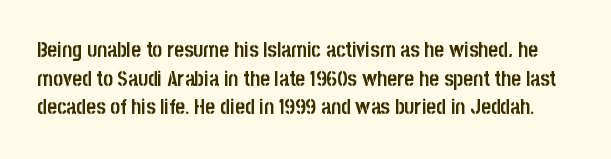
The image shows 21 px bold type, upright; set normal line spacing (1.36x), normal letter spacing, not underlined.
